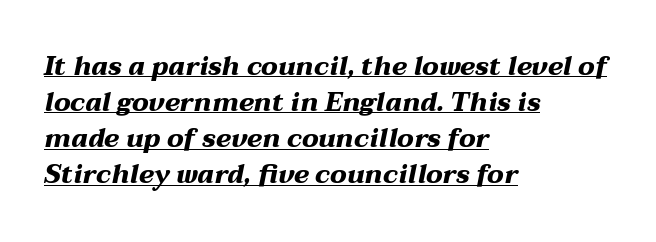
The typesetter has applied underlining to the passage shown. What's the leading like? Ordinary, nothing unusual. The type is set solid horizontally, with unmodified tracking. Emphasis by weight is at full strength: bold.
